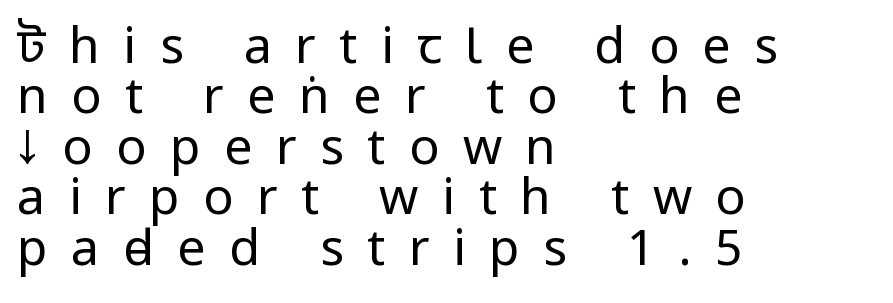
The letters are spread apart with noticeably loose tracking. The rendering uses natural spacing where letterforms have individual widths. The face looks like a standard text weight, possibly lighter. Only glyphs here, with clear space below each row. If you drew a line through each stem, it would be perfectly vertical. All the whitespace from short lines collects on the right.
